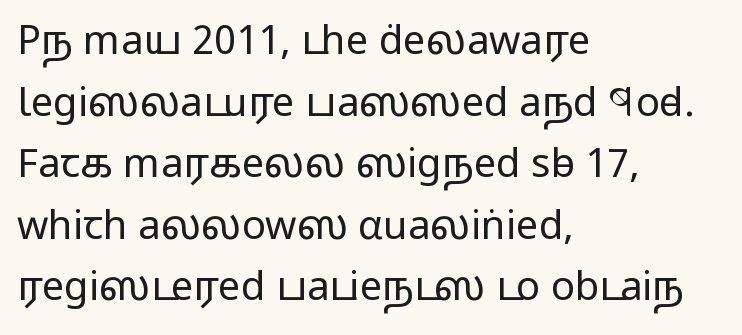
What stands out about the letter spacing? Nothing — it is the standard amount. Regular leading. This sample has the flowing, uneven cadence of proportional lettering. Glance below the letters and you will spot only blank space.
